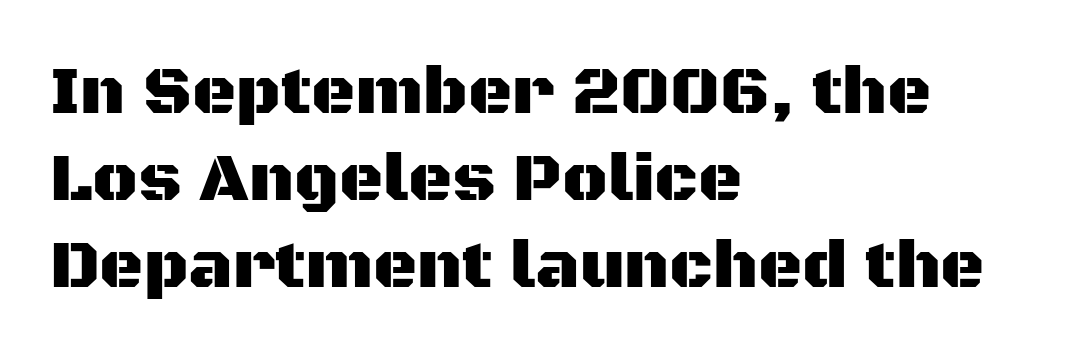
Q: Is the text italic (slanted)? A: No, it is upright.
Q: Is the typeface a serif or a sans-serif typeface? A: Sans-serif.
Q: Is the text underlined? A: No.
Q: How is the paragraph aligned? A: Left-aligned.
Q: Is the spacing between letters normal or unusually wide? A: Normal.
Q: Is the spacing between lines tight, normal or loose? A: Normal.
Q: Width (condensed, normal, or wide)? A: Normal.
Q: Stroke contrast? A: Medium.
Q: x-height? A: Large.
Q: Monospaced? A: No.
